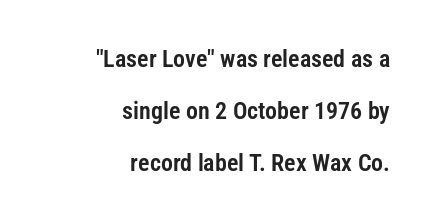
{"italic": "no", "underline": "no", "align": "right", "line_spacing": "loose", "line_spacing_ratio": 2.16, "letter_spacing": "normal", "letter_spacing_em": 0.0, "glyph_px": 24}
